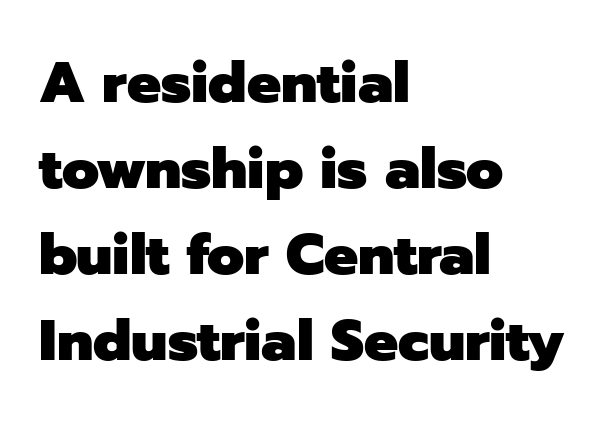
Q: Is the text bold? A: Yes.
Q: Is the text italic (slanted)? A: No, it is upright.
Q: Is the typeface a serif or a sans-serif typeface? A: Sans-serif.
Q: Is the text underlined? A: No.
Q: How is the paragraph aligned? A: Left-aligned.
Q: Is the spacing between letters normal or unusually wide? A: Normal.
Q: Is the spacing between lines tight, normal or loose? A: Normal.
Q: Width (condensed, normal, or wide)? A: Normal.
Q: Stroke contrast? A: Low.
Q: x-height? A: Medium.
Q: Monospaced? A: No.
